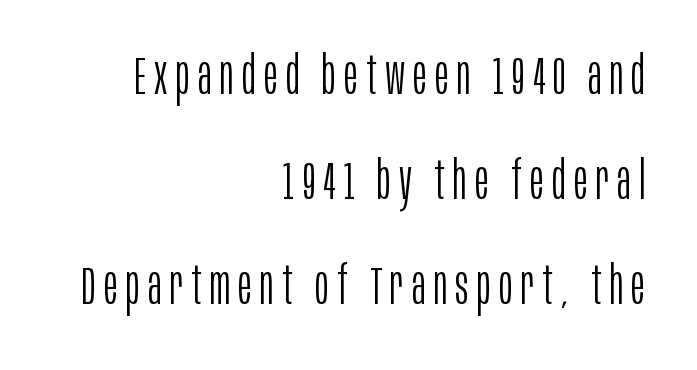
It's the straight-up-and-down kind of type. A typesetter would call this proportional, since set widths differ per character. Descenders are the only things crossing below the line. These glyphs show unthickened strokes, regular width or finer. Honestly, the rows look like they've been pulled way apart. What kind of face is this? One without serifs — a sans.
